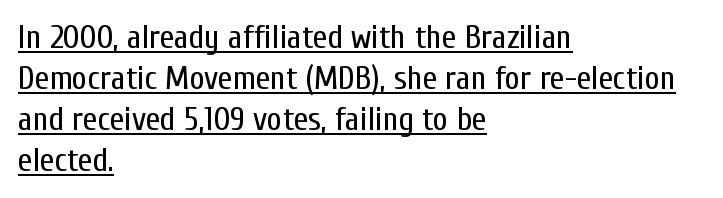
Q: Is the text bold? A: No.
Q: Is the text italic (slanted)? A: No, it is upright.
Q: Is the typeface a serif or a sans-serif typeface? A: Sans-serif.
Q: Is the text underlined? A: Yes.
Q: How is the paragraph aligned? A: Left-aligned.
Q: Is the spacing between letters normal or unusually wide? A: Normal.
Q: Width (condensed, normal, or wide)? A: Condensed.
Q: Stroke contrast? A: Low.
Q: x-height? A: Medium.
Q: Monospaced? A: No.
